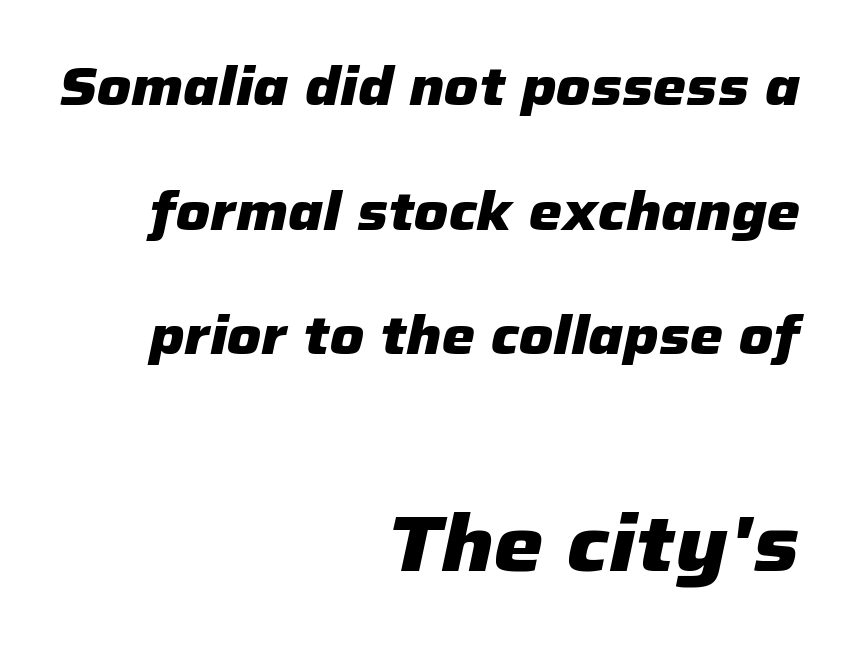
The image shows 79 px heavy type, italic (leaning right); set right-aligned, loose line spacing (2.35x), normal letter spacing, not underlined; the second (bottom) block is 1.49x larger; low stroke contrast and a medium x-height.
